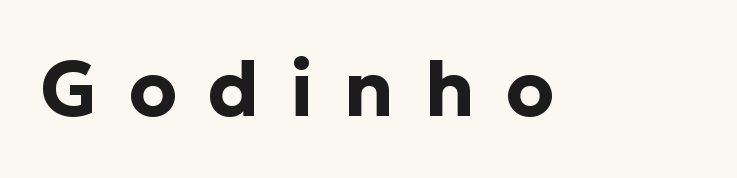
The image shows 77 px bold sans-serif type, upright; set unusually wide letter spacing (+0.4 em), not underlined; low stroke contrast and a medium x-height.
